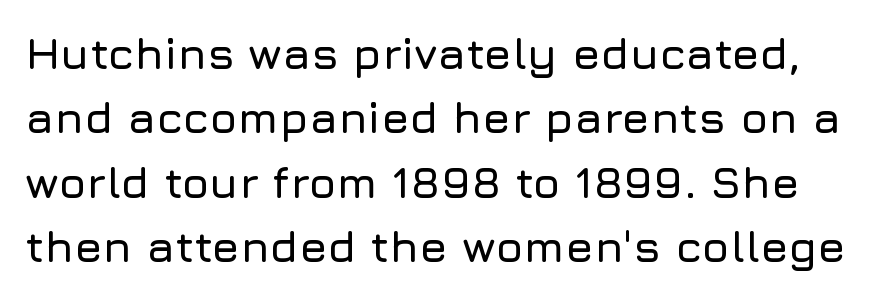
Q: Is the text italic (slanted)? A: No, it is upright.
Q: Is the typeface a serif or a sans-serif typeface? A: Sans-serif.
Q: Is the text underlined? A: No.
Q: Is the spacing between letters normal or unusually wide? A: Normal.
Q: Is the spacing between lines tight, normal or loose? A: Normal.
Q: Width (condensed, normal, or wide)? A: Normal.
Q: Stroke contrast? A: Low.
Q: x-height? A: Medium.
Q: Monospaced? A: No.
